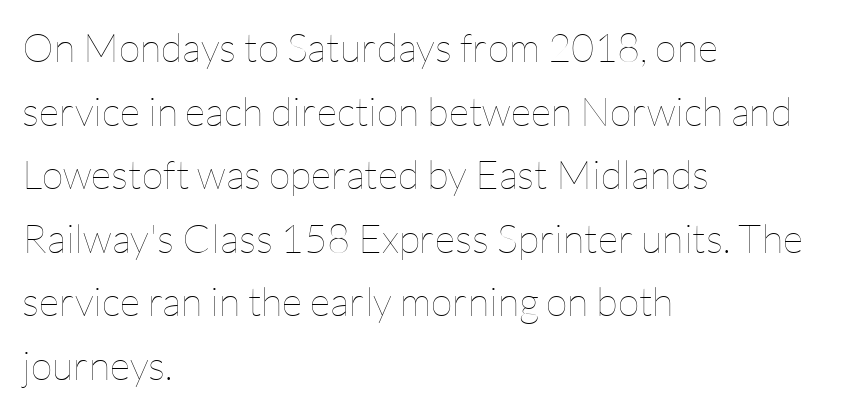
Q: Is the text bold? A: No.
Q: Is the text italic (slanted)? A: No, it is upright.
Q: Is the text underlined? A: No.
Q: How is the paragraph aligned? A: Left-aligned.
Q: Is the spacing between letters normal or unusually wide? A: Normal.
Q: Is the spacing between lines tight, normal or loose? A: Normal.
Q: Width (condensed, normal, or wide)? A: Normal.
Q: Stroke contrast? A: Low.
Q: x-height? A: Medium.
Q: Monospaced? A: No.
